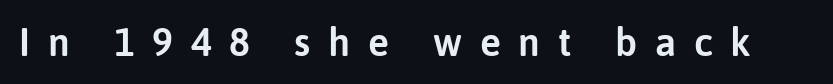
{"serif": "no", "italic": "no", "width": "normal", "stroke_contrast": "low", "x_height": "medium", "monospaced": "no", "underline": "no", "letter_spacing": "wide", "letter_spacing_em": 0.45, "glyph_px": 39}
